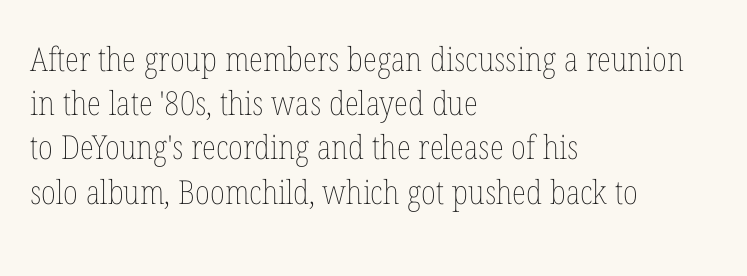
The image shows 33 px thin, condensed type, upright; set left-aligned, normal line spacing (1.34x), normal letter spacing, not underlined; low stroke contrast and a medium x-height.
